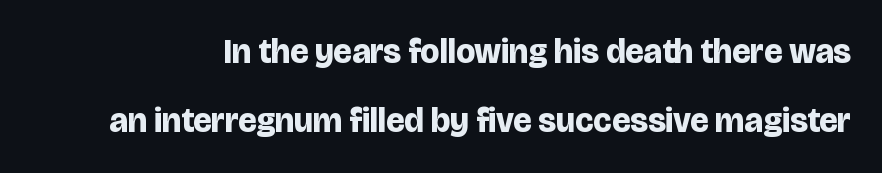
Q: Is the text bold? A: Yes.
Q: Is the text italic (slanted)? A: No, it is upright.
Q: Is the typeface a serif or a sans-serif typeface? A: Sans-serif.
Q: Is the text underlined? A: No.
Q: Is the spacing between letters normal or unusually wide? A: Normal.
Q: Is the spacing between lines tight, normal or loose? A: Loose.
Q: Width (condensed, normal, or wide)? A: Normal.
Q: Stroke contrast? A: Low.
Q: x-height? A: Large.
Q: Monospaced? A: No.
